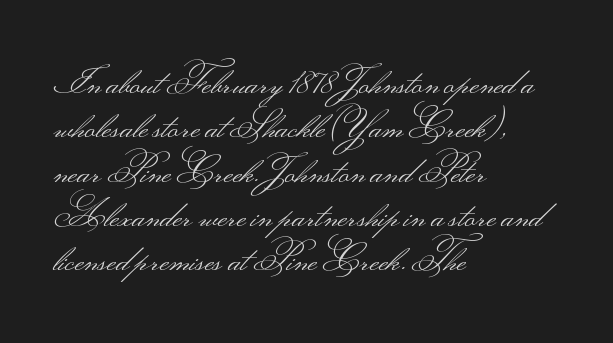
The image shows 36 px light, wide sans-serif type; set left-aligned, line spacing 1.23x, normal letter spacing, not underlined; medium stroke contrast.
